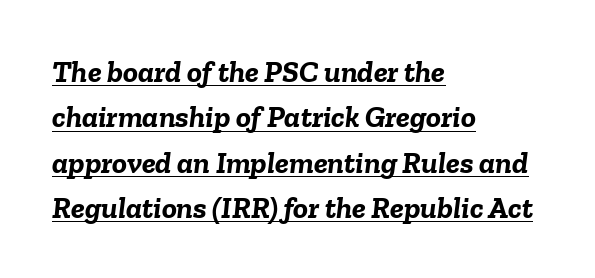
The image shows 31 px semibold type, italic (leaning right); set left-aligned, normal line spacing (1.46x), normal letter spacing, underlined; low stroke contrast and a medium x-height.
